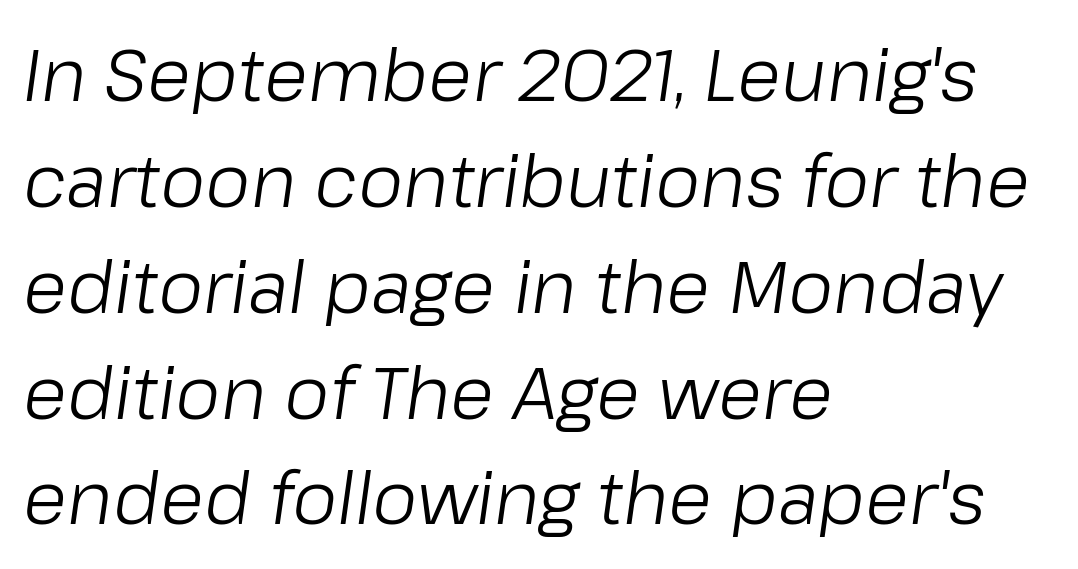
Line beginnings align vertically; line endings do not. Rule under the text: the space is simply empty. Whoever set this chose a conventional vertical rhythm. You could not count columns in this text — the font is proportionally spaced. It's the slanting kind of type.
